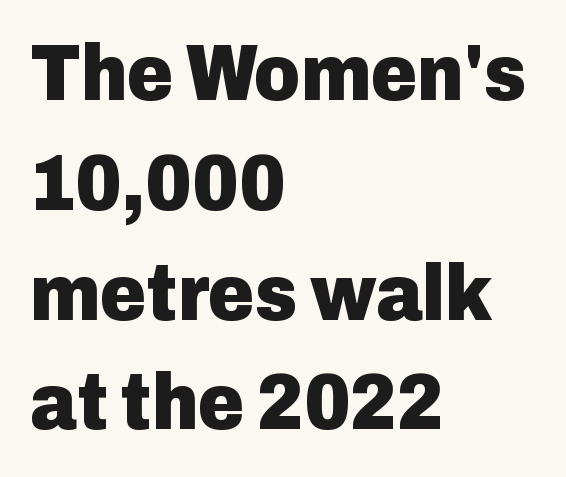
{"serif": "no", "italic": "no", "bold": "yes", "weight": "heavy", "width": "normal", "stroke_contrast": "low", "x_height": "medium", "monospaced": "no", "underline": "no", "align": "left", "line_spacing": "normal", "line_spacing_ratio": 1.39, "letter_spacing": "normal", "letter_spacing_em": 0.0, "glyph_px": 79}
